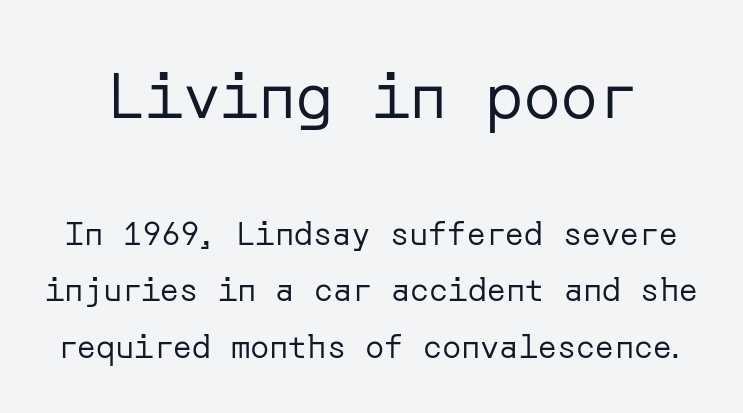
The image shows 63 px regular-weight sans-serif type, upright; set line spacing 1.78x, normal letter spacing, not underlined; the first (top) block is 1.97x larger; low stroke contrast and a medium x-height.
